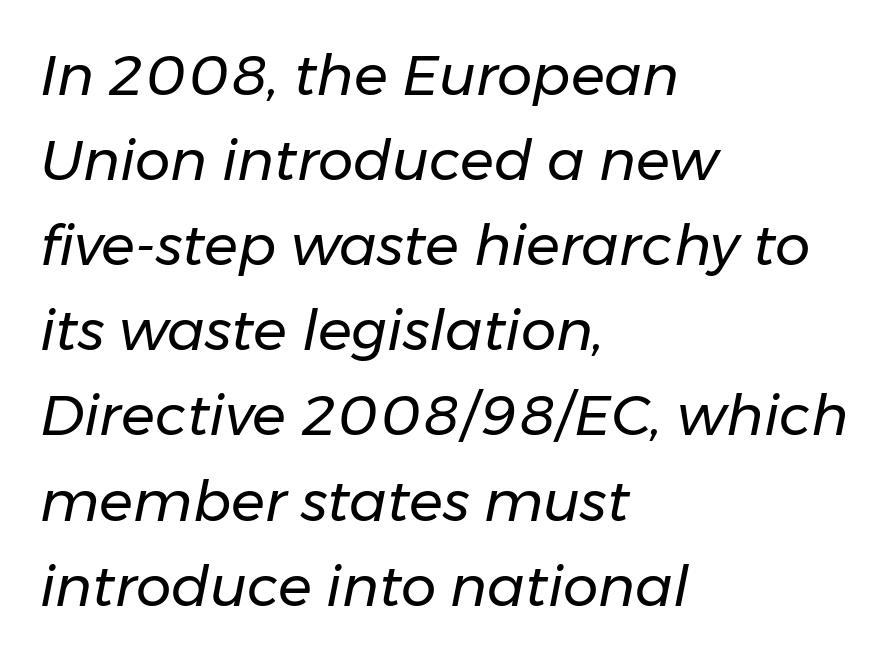
The gap between lines stays unmarked. The block of text has a typical density, with ordinary space between rows. Designer's note — italics engaged. These glyphs show unthickened strokes, regular width or finer. This rendering uses left alignment, leaving the right contour irregular. The rendering uses natural spacing where letterforms have individual widths.
